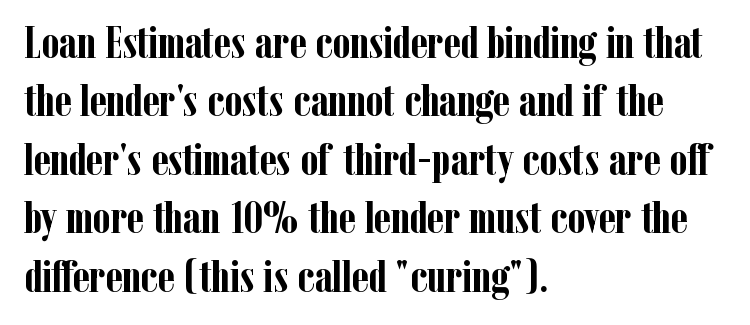
The image shows 45 px semibold, condensed serif type, upright; set left-aligned, normal line spacing (1.3x), normal letter spacing, not underlined; low stroke contrast and a medium x-height.
